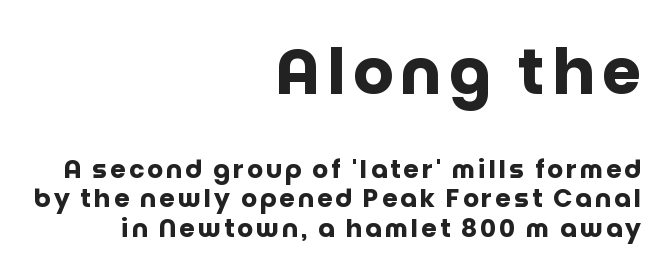
The image shows 63 px heavy sans-serif type, upright; set right-aligned, line spacing 1.17x, not underlined; the first (top) block is 2.52x larger; low stroke contrast and a large x-height.
